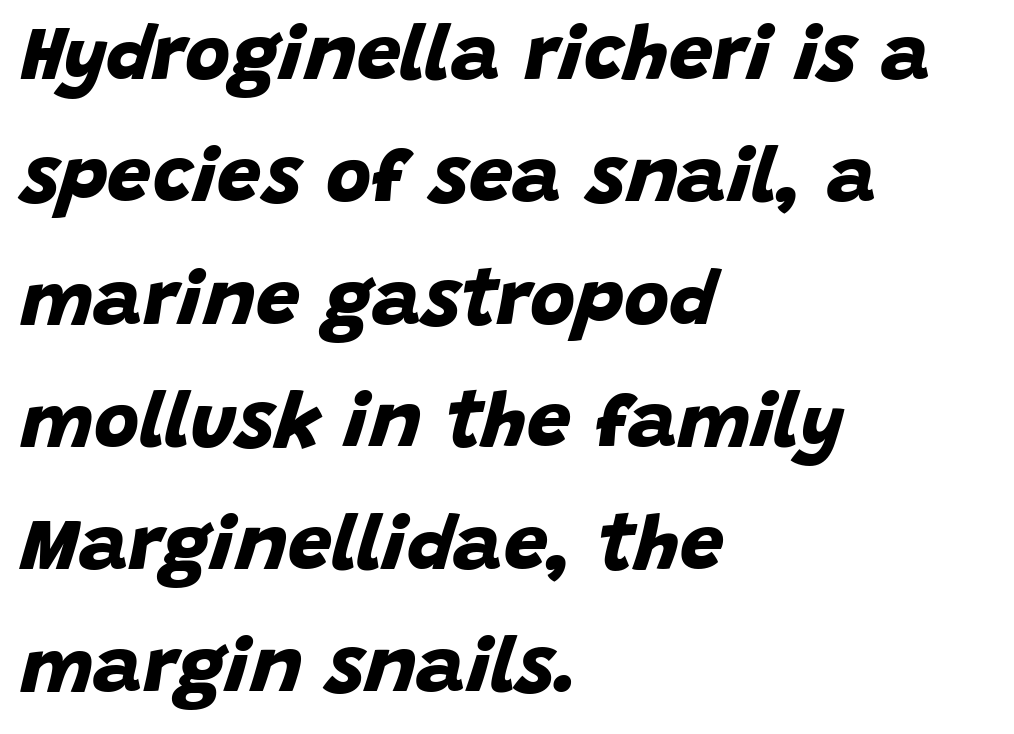
{"serif": "no", "bold": "yes", "weight": "bold", "width": "normal", "stroke_contrast": "low", "x_height": "large", "monospaced": "no", "underline": "no", "align": "left", "line_spacing": "normal", "line_spacing_ratio": 1.57, "letter_spacing": "normal", "letter_spacing_em": 0.0, "glyph_px": 78}
